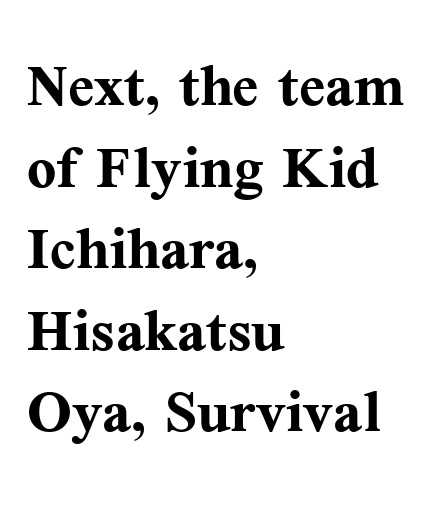
The image shows 77 px semibold serif type, upright; set left-aligned, tight line spacing (1.06x), normal letter spacing, not underlined; medium stroke contrast and a medium x-height.
